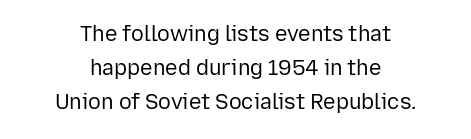
The image shows 21 px text type, upright; set centered, normal line spacing (1.63x), normal letter spacing, not underlined.
